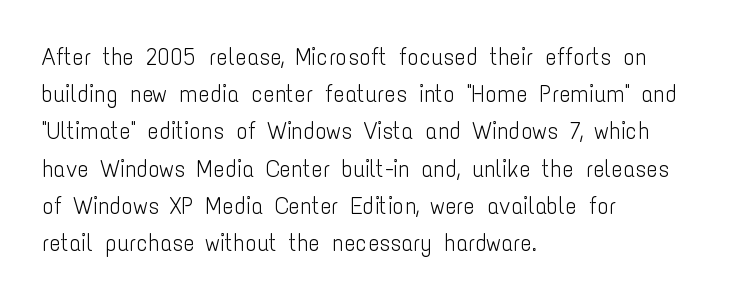
Ordinary non-slanted type is in use. This sample uses plain, unmodified letter spacing. Has an underline been added? It has not. The designer left line spacing at the default. The cut favours lightness, reaching ordinary text weight at its darkest. Layout note: lines flush left.
